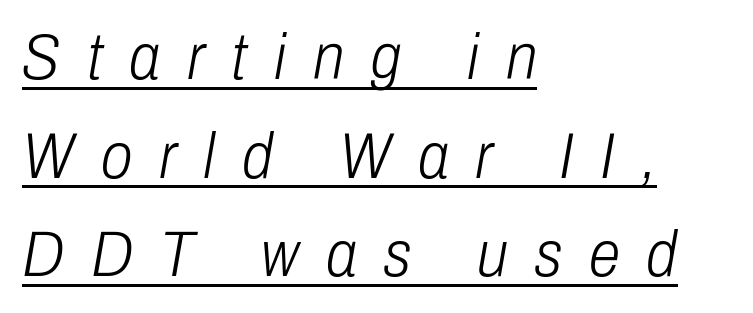
The image shows 64 px light, condensed type, italic (leaning right); set left-aligned, normal line spacing (1.54x), unusually wide letter spacing (+0.42 em), underlined; low stroke contrast and a medium x-height.
